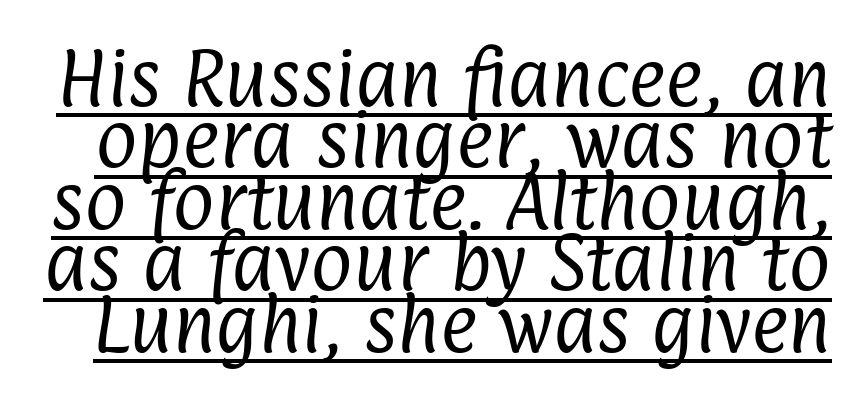
Character widths vary here, with narrow letters taking less room than wide ones. A sans-serif font was chosen for this passage. The letters sit at their default tracking, neither squeezed nor spread. The typesetter has applied underlining to the passage shown. The letters look calm and open, with moderate or lighter stems. Quick note: interline space is minimal.
